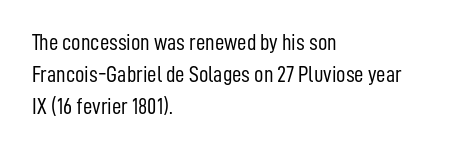
Q: Is the text bold? A: No.
Q: Is the text italic (slanted)? A: No, it is upright.
Q: Is the text underlined? A: No.
Q: How is the paragraph aligned? A: Left-aligned.
Q: Is the spacing between letters normal or unusually wide? A: Normal.
Q: Is the spacing between lines tight, normal or loose? A: Normal.
